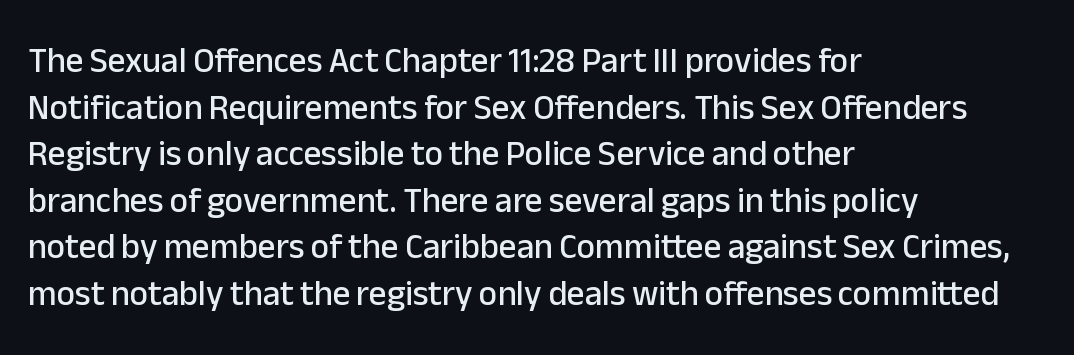
You can tell from the bare stems that sans-serif type was used. The ragged edge is on the right, which tells us the setting is flush left. Characters follow at the spacing the type designer built in. Leading matches the norm, producing a regular column. The face used here is proportionally spaced, like ordinary book or web type.
